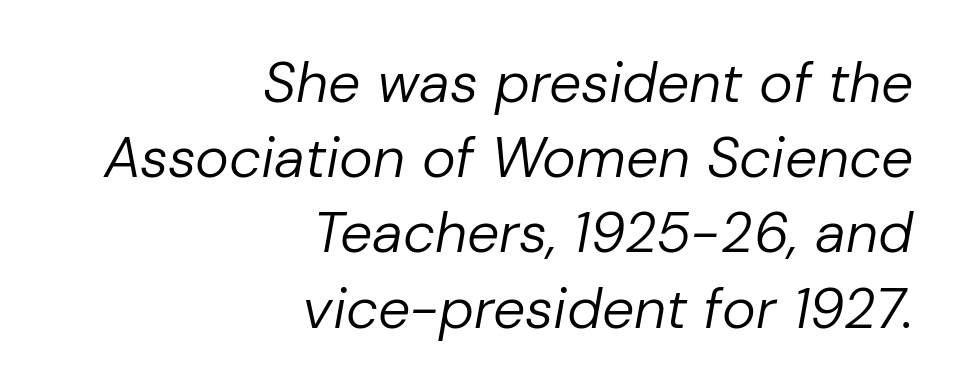
Unbolded letterforms with no extra heft. These lines were composed using italics. The zone under the glyphs is completely vacant. Character widths vary here, with narrow letters taking less room than wide ones. The designer left line spacing at the default. Here the glyphs are tracked normally, forming tight word shapes.
